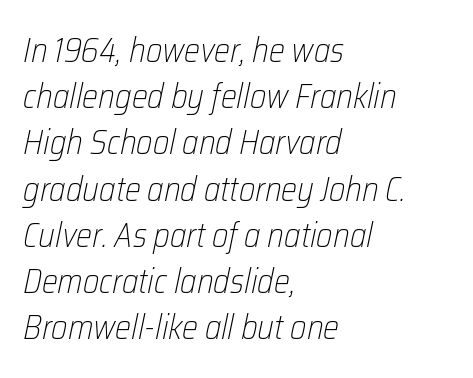
The image shows 34 px light, condensed type, italic (leaning right); set left-aligned, normal line spacing (1.36x), normal letter spacing, not underlined; low stroke contrast and a medium x-height.
